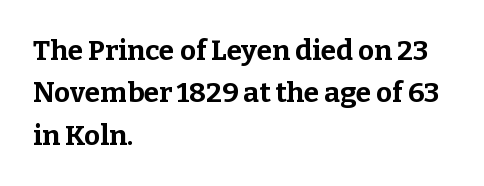
The typography opts for an upright posture over an oblique one. The ragged edge is on the right, which tells us the setting is flush left. The foot of each line stays bare and open. Standard letterfit; no display-style spreading of the glyphs.
